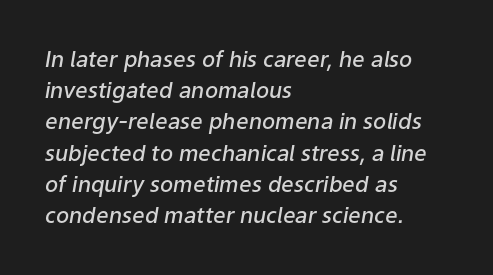
Q: Is the text bold? A: Semi-bold.
Q: Is the text italic (slanted)? A: Yes, it leans right by about 9 degrees.
Q: Is the text underlined? A: No.
Q: How is the paragraph aligned? A: Left-aligned.
Q: Is the spacing between letters normal or unusually wide? A: Normal.
Q: Is the spacing between lines tight, normal or loose? A: Normal.
